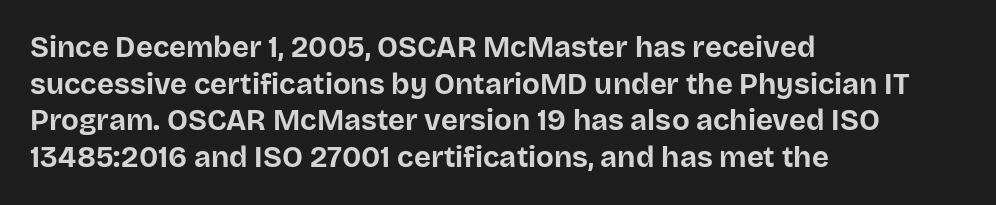
Q: Is the text bold? A: Yes.
Q: Is the text italic (slanted)? A: No, it is upright.
Q: Is the typeface a serif or a sans-serif typeface? A: Sans-serif.
Q: Is the text underlined? A: No.
Q: How is the paragraph aligned? A: Left-aligned.
Q: Is the spacing between letters normal or unusually wide? A: Normal.
Q: Is the spacing between lines tight, normal or loose? A: Normal.
Q: Width (condensed, normal, or wide)? A: Normal.
Q: Stroke contrast? A: Low.
Q: x-height? A: Large.
Q: Monospaced? A: No.
